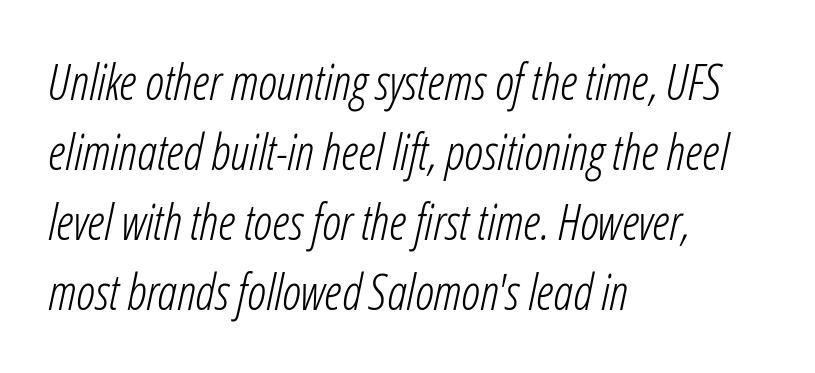
{"italic": "yes", "lean": "right", "slant_degrees": 12, "bold": "no", "weight": "light", "width": "condensed", "stroke_contrast": "low", "x_height": "medium", "monospaced": "no", "underline": "no", "align": "left", "line_spacing": "normal", "line_spacing_ratio": 1.43, "letter_spacing": "normal", "letter_spacing_em": 0.0, "glyph_px": 49}
